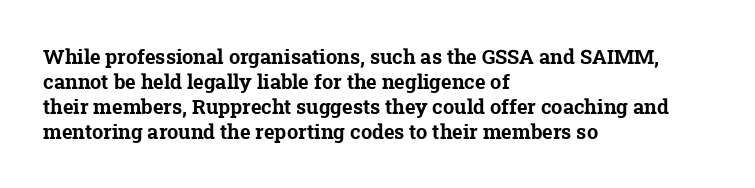
The passage is arranged the way most books set body copy — flush left. Just letters on the line, the space beneath them empty. The letters sit at their default tracking, neither squeezed nor spread. Regular leading. Emphasis by weight is at full strength: bold.
